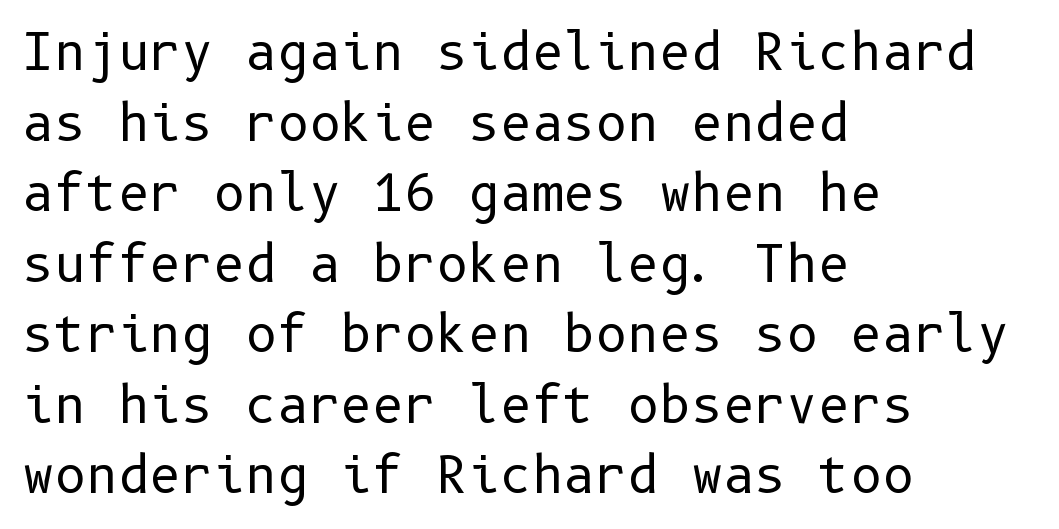
Q: Is the text bold? A: No.
Q: Is the text italic (slanted)? A: No, it is upright.
Q: Is the typeface a serif or a sans-serif typeface? A: Sans-serif.
Q: Is the text underlined? A: No.
Q: How is the paragraph aligned? A: Left-aligned.
Q: Is the spacing between letters normal or unusually wide? A: Normal.
Q: Is the spacing between lines tight, normal or loose? A: Normal.
Q: Width (condensed, normal, or wide)? A: Normal.
Q: Stroke contrast? A: Low.
Q: x-height? A: Medium.
